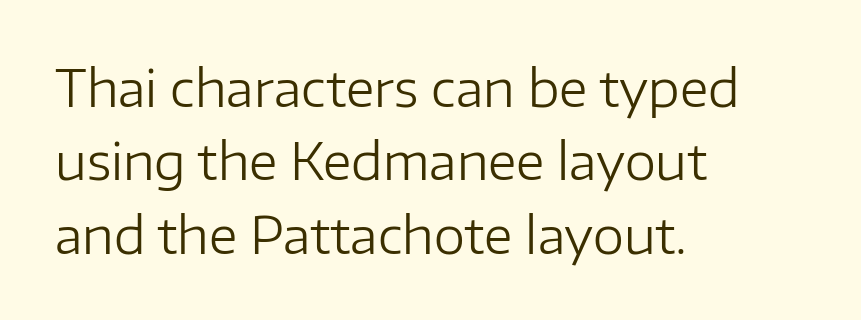
Each new line begins a customary step beneath the previous one. Glance below the letters and you will spot only blank space. This rendering leaves character spacing at its baseline value. This is the regular roman posture of the typeface.
